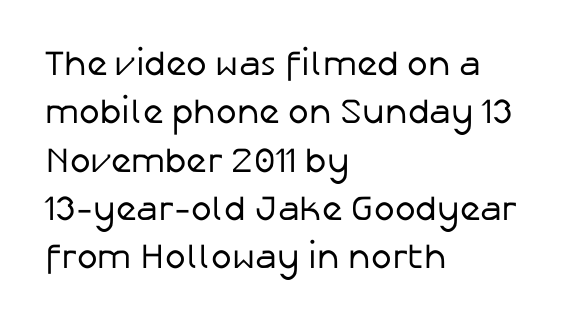
The image shows 35 px regular-weight sans-serif type, upright; set left-aligned, normal line spacing (1.38x), normal letter spacing, not underlined; low stroke contrast and a medium x-height.
